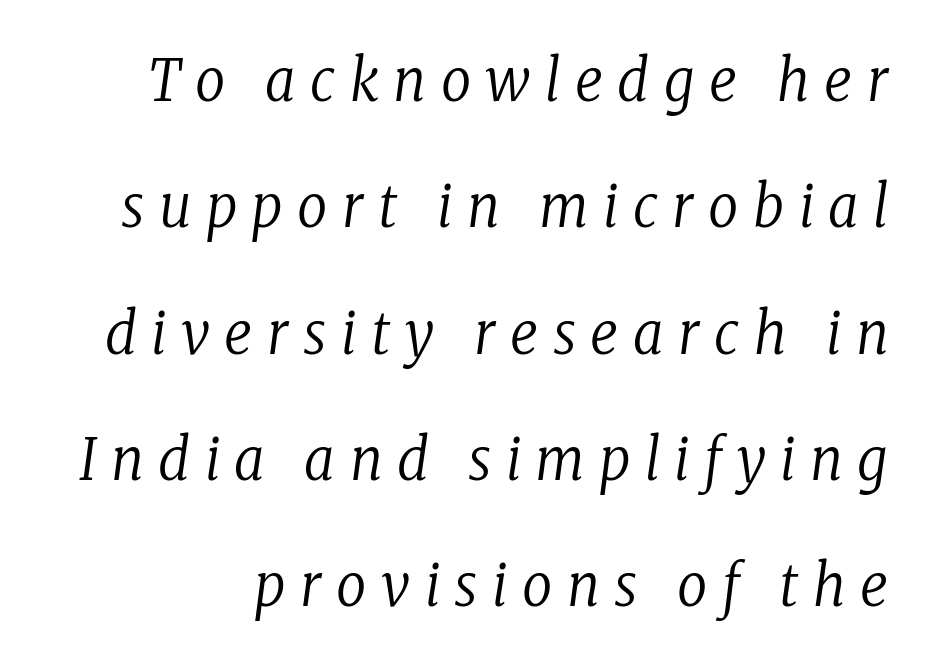
Plain, unruled lines of type. This sample has the flowing, uneven cadence of proportional lettering. The glyphs look as if they've been sheared to an angle. Is this a sans? No — the strokes have serifs. The face used here is rendered with a markedly widened letterfit. A light-to-regular cut is what we see here.
